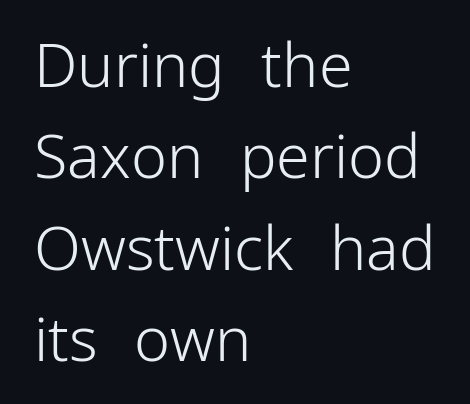
These lines sit exactly where default settings would place them. Notice how the passage keeps a crisp vertical edge on the left only. Does the lettering tilt? It doesn't — this is upright. This sample uses a sans-serif face.
